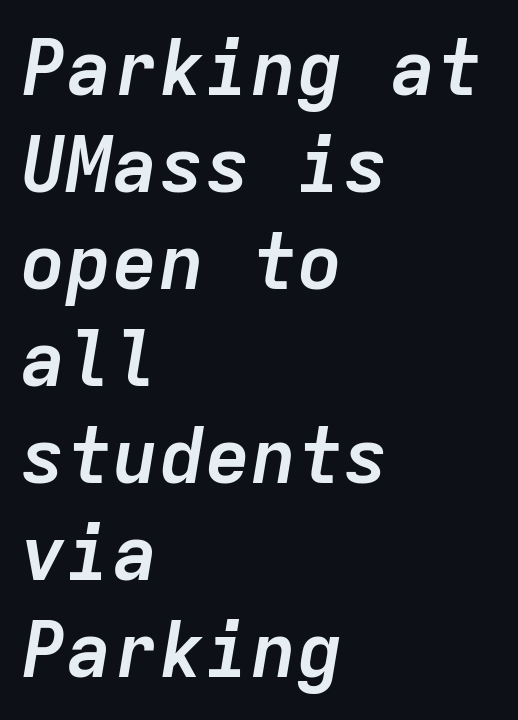
Compared with a centered layout, this one pins lines to the left instead. Nothing unusual about the tracking: characters are spaced as the font intends. Is the type bold? Yes — the strokes are clearly thick and heavy. In terms of posture, this sample is oblique.
